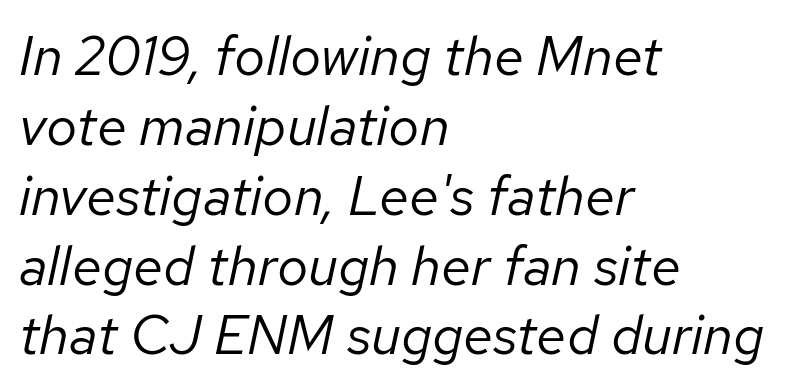
Q: Is the text bold? A: No.
Q: Is the text italic (slanted)? A: Yes, it leans right by about 12 degrees.
Q: Is the text underlined? A: No.
Q: How is the paragraph aligned? A: Left-aligned.
Q: Is the spacing between letters normal or unusually wide? A: Normal.
Q: Is the spacing between lines tight, normal or loose? A: Normal.
Q: Width (condensed, normal, or wide)? A: Normal.
Q: Stroke contrast? A: Low.
Q: x-height? A: Medium.
Q: Monospaced? A: No.
